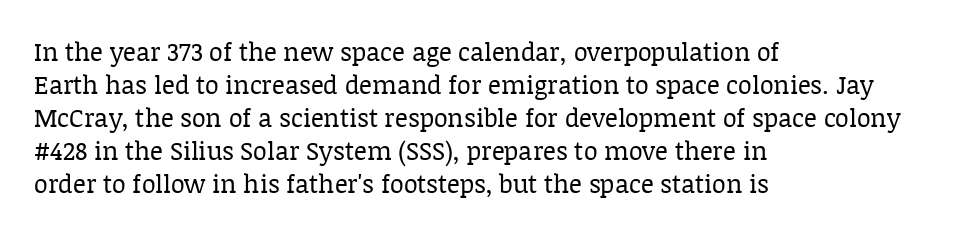
Q: Is the text bold? A: No.
Q: Is the text italic (slanted)? A: No, it is upright.
Q: Is the text underlined? A: No.
Q: How is the paragraph aligned? A: Left-aligned.
Q: Is the spacing between letters normal or unusually wide? A: Normal.
Q: Is the spacing between lines tight, normal or loose? A: Normal.
